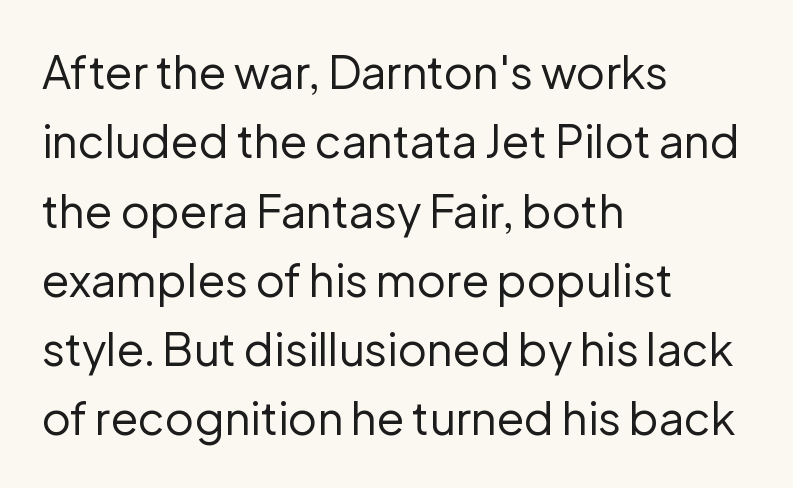
Tracking value appears to be zero — textbook default spacing. Each new line begins a customary step beneath the previous one. The letters look calm and open, with moderate or lighter stems. The gap between lines stays unmarked.
